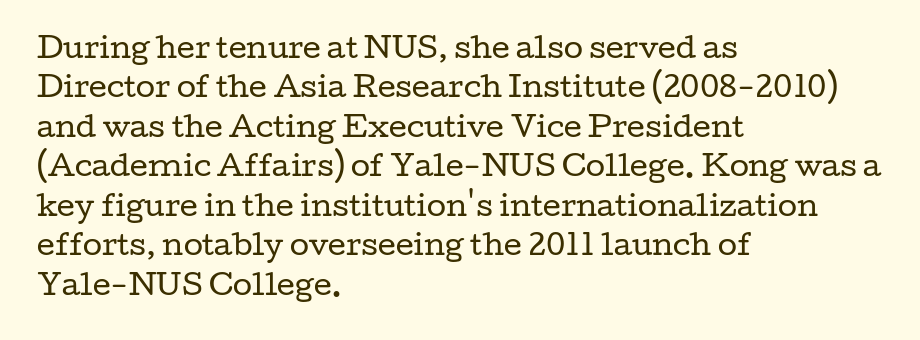
Q: Is the text bold? A: No.
Q: Is the text italic (slanted)? A: No, it is upright.
Q: Is the typeface a serif or a sans-serif typeface? A: Serif.
Q: Is the text underlined? A: No.
Q: How is the paragraph aligned? A: Left-aligned.
Q: Is the spacing between letters normal or unusually wide? A: Normal.
Q: Is the spacing between lines tight, normal or loose? A: Normal.
Q: Width (condensed, normal, or wide)? A: Wide.
Q: Stroke contrast? A: Low.
Q: x-height? A: Medium.
Q: Monospaced? A: No.
